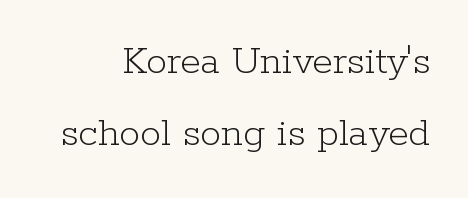
Students, note that the glyphs here touch the page at normal intervals. Here the designer chose a conventional face with non-uniform glyph widths. Observe the serifs anchoring each vertical stroke in this sample. Italic: no, the glyphs are upright roman.
